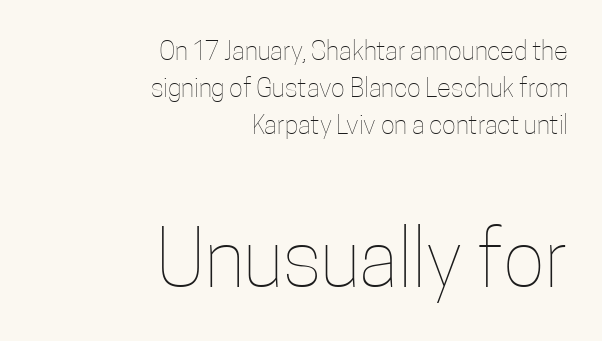
Q: Is the text bold? A: No.
Q: Is the text italic (slanted)? A: No, it is upright.
Q: Is the text underlined? A: No.
Q: How is the paragraph aligned? A: Right-aligned.
Q: Is the spacing between letters normal or unusually wide? A: Normal.
Q: Is the spacing between lines tight, normal or loose? A: Normal.
Q: Which block of text is set in a larger size, the first (top) or the second (bottom)? A: The second (bottom) one.
Q: Width (condensed, normal, or wide)? A: Condensed.
Q: Stroke contrast? A: Low.
Q: x-height? A: Medium.
Q: Monospaced? A: No.
